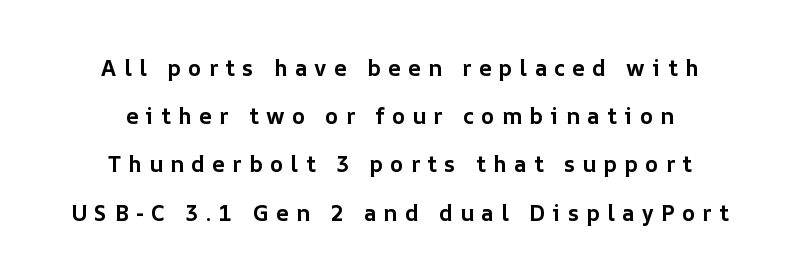
Q: Is the text bold? A: Yes.
Q: Is the text italic (slanted)? A: No, it is upright.
Q: Is the text underlined? A: No.
Q: How is the paragraph aligned? A: Centered.
Q: Is the spacing between letters normal or unusually wide? A: Unusually wide.
Q: Is the spacing between lines tight, normal or loose? A: Loose.
